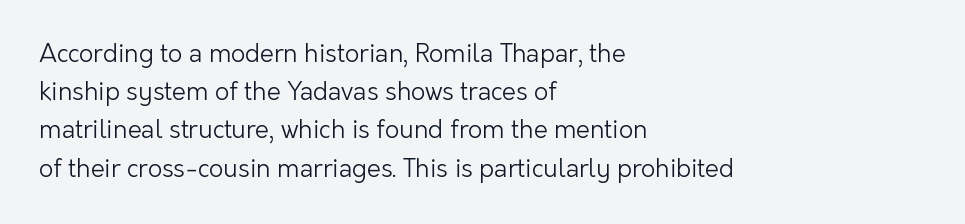
{"italic": "no", "bold": "no", "underline": "no", "align": "left", "line_spacing": "normal", "line_spacing_ratio": 1.53, "letter_spacing": "normal", "letter_spacing_em": 0.0, "glyph_px": 25}
